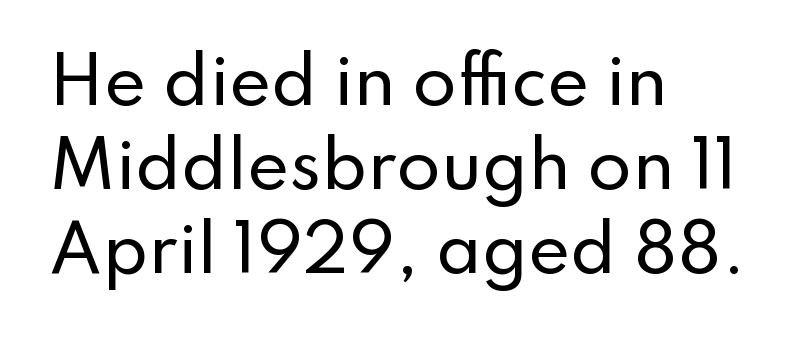
Bare-footed words on every line. A classic flush-left, rag-right setting is used for this passage. The glyphs in this specimen are sans serif. Posture: upright roman.
